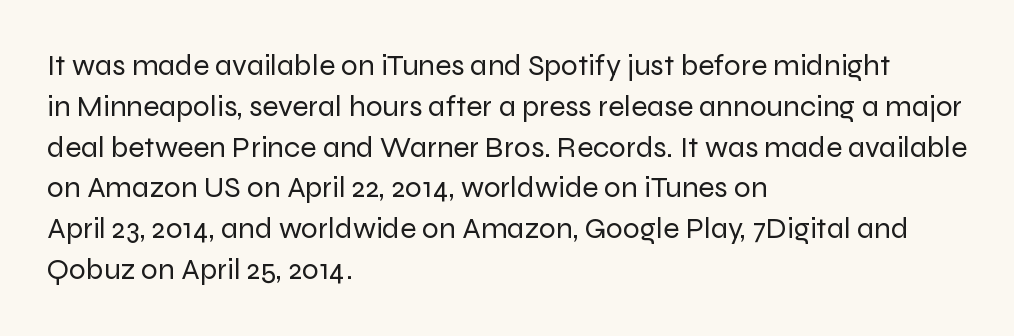
{"serif": "no", "italic": "no", "bold": "no", "weight": "regular", "width": "normal", "stroke_contrast": "low", "x_height": "medium", "monospaced": "no", "underline": "no", "align": "left", "line_spacing": "normal", "line_spacing_ratio": 1.36, "letter_spacing": "normal", "letter_spacing_em": 0.0, "glyph_px": 30}
